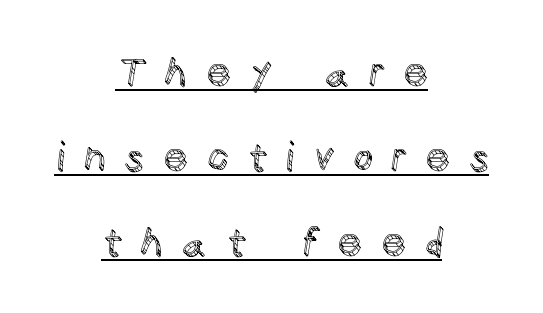
{"width": "normal", "x_height": "large", "monospaced": "no", "underline": "yes", "align": "center", "line_spacing": "loose", "line_spacing_ratio": 2.18, "letter_spacing": "wide", "letter_spacing_em": 0.47, "glyph_px": 39}
